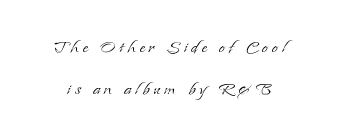
The image shows 22 px text type; set loose line spacing (1.92x), not underlined.
